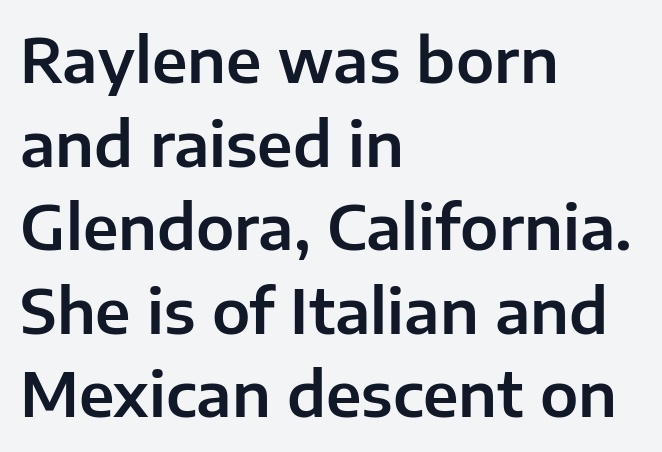
Regarding leading, the lines here are spaced in the standard way. A clean baseline with only descenders dipping below it. The specimen reads as upright at a glance. Short and long lines alike share a common starting point at left. These lines are composed in type without serifs. The letters advance in unequal steps, a hallmark of proportional type.
